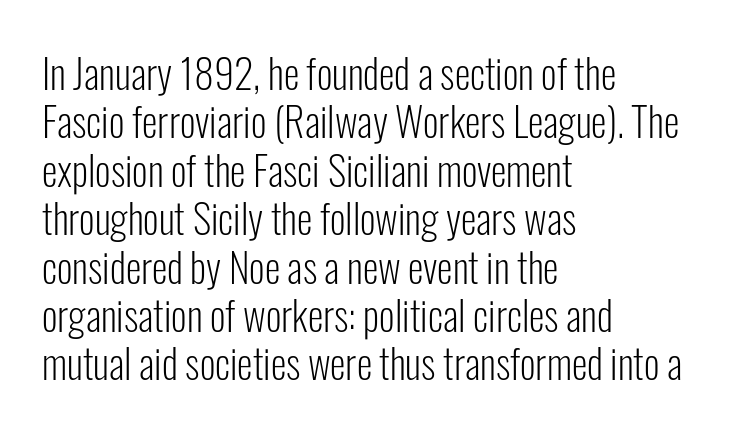
Q: Is the text bold? A: No.
Q: Is the text italic (slanted)? A: No, it is upright.
Q: Is the typeface a serif or a sans-serif typeface? A: Sans-serif.
Q: Is the text underlined? A: No.
Q: How is the paragraph aligned? A: Left-aligned.
Q: Is the spacing between letters normal or unusually wide? A: Normal.
Q: Width (condensed, normal, or wide)? A: Condensed.
Q: Stroke contrast? A: Low.
Q: x-height? A: Medium.
Q: Monospaced? A: No.
